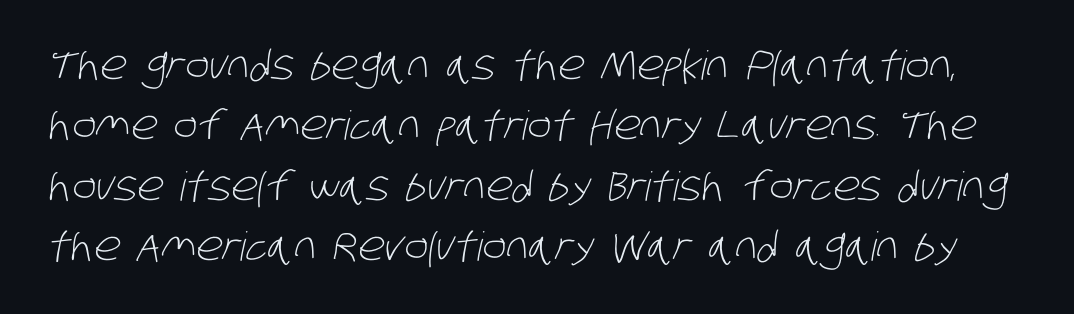
{"serif": "no", "bold": "no", "weight": "light", "width": "condensed", "stroke_contrast": "low", "x_height": "large", "monospaced": "no", "underline": "no", "line_spacing": "normal", "line_spacing_ratio": 1.51, "letter_spacing": "normal", "letter_spacing_em": 0.0, "glyph_px": 40}
